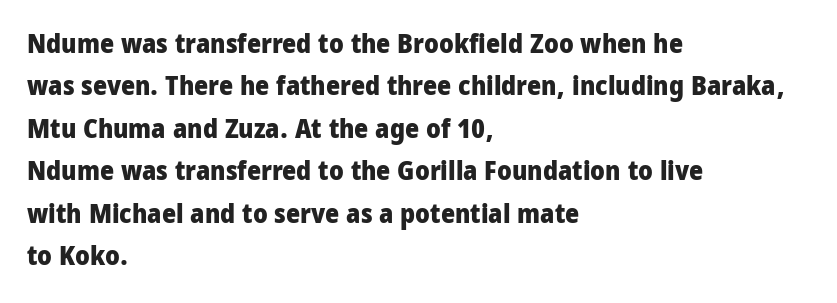
Q: Is the text bold? A: Yes.
Q: Is the text italic (slanted)? A: No, it is upright.
Q: Is the text underlined? A: No.
Q: How is the paragraph aligned? A: Left-aligned.
Q: Is the spacing between letters normal or unusually wide? A: Normal.
Q: Is the spacing between lines tight, normal or loose? A: Normal.
